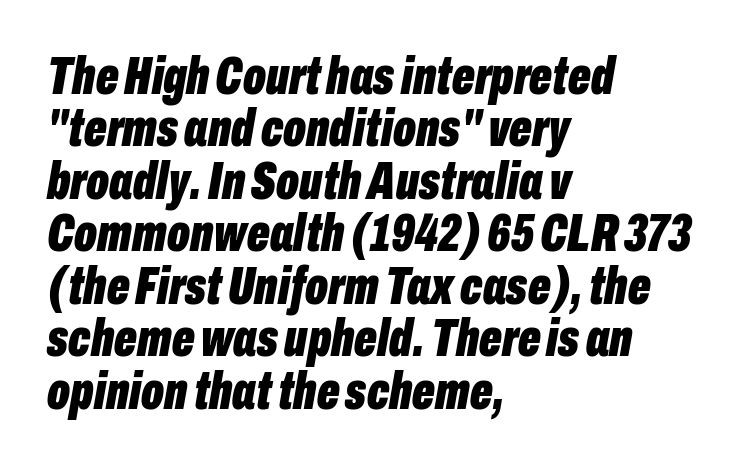
Q: Is the text bold? A: Yes.
Q: Is the text italic (slanted)? A: Yes, it leans right by about 10 degrees.
Q: Is the text underlined? A: No.
Q: How is the paragraph aligned? A: Left-aligned.
Q: Is the spacing between letters normal or unusually wide? A: Normal.
Q: Is the spacing between lines tight, normal or loose? A: Tight.
Q: Width (condensed, normal, or wide)? A: Condensed.
Q: Stroke contrast? A: Low.
Q: x-height? A: Medium.
Q: Monospaced? A: No.
